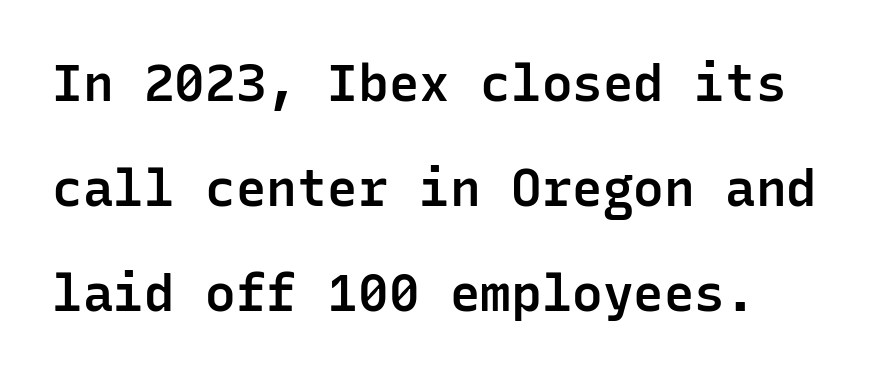
A typesetter would call this monospace, since all characters share one set width. The text was rendered using a sans face with plain stroke endings. Each row of text sits above clean, open space. The passage shown is semibold, sitting just below true bold. The type is set solid horizontally, with unmodified tracking. The rendering uses a large line-height, opening up the rows.
